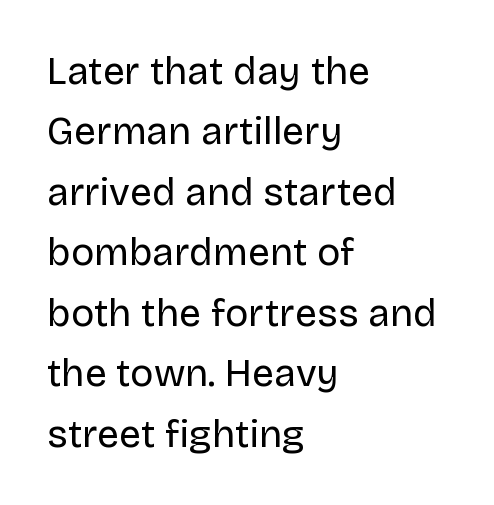
The image shows 39 px regular-weight sans-serif type, upright; set left-aligned, normal line spacing (1.55x), normal letter spacing, not underlined; low stroke contrast and a large x-height.
